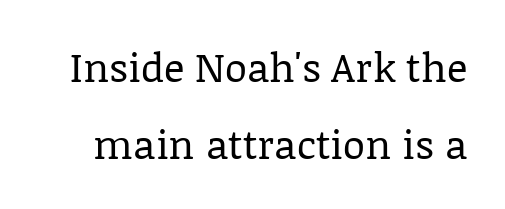
Q: Is the text bold? A: No.
Q: Is the text italic (slanted)? A: No, it is upright.
Q: Is the typeface a serif or a sans-serif typeface? A: Serif.
Q: Is the text underlined? A: No.
Q: Is the spacing between letters normal or unusually wide? A: Normal.
Q: Is the spacing between lines tight, normal or loose? A: Loose.
Q: Width (condensed, normal, or wide)? A: Normal.
Q: Stroke contrast? A: Low.
Q: x-height? A: Large.
Q: Monospaced? A: No.
